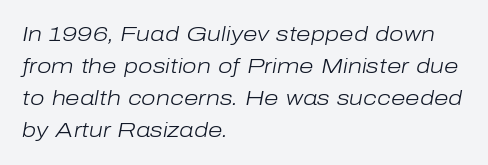
The image shows 21 px text type, italic (leaning right); set left-aligned, normal line spacing (1.53x), normal letter spacing, not underlined.
